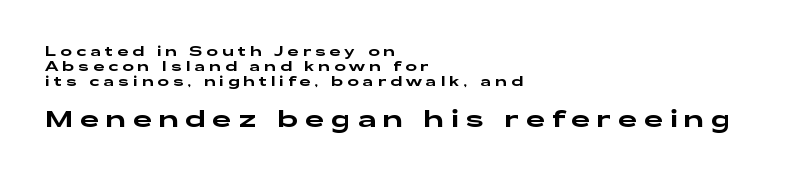
{"italic": "no", "underline": "no", "align": "left", "line_spacing": "tight", "line_spacing_ratio": 1.06, "letter_spacing": "wide", "letter_spacing_em": 0.28, "larger_block": "second", "size_ratio": 1.71, "glyph_px": 24}
